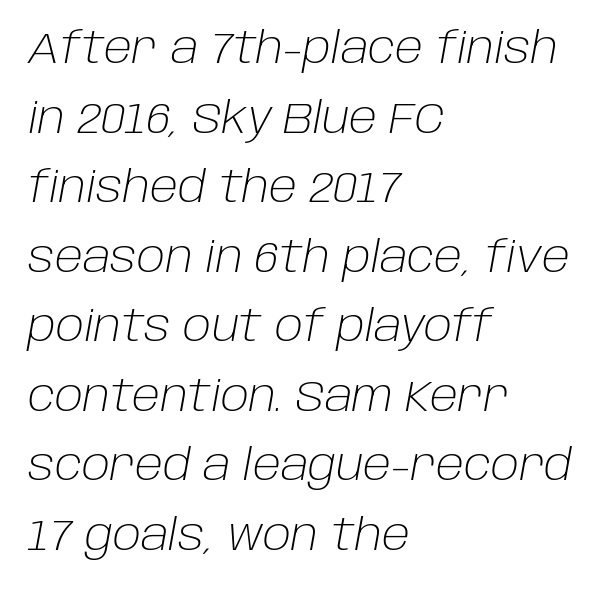
The image shows 44 px light type, italic (leaning right); set left-aligned, normal line spacing (1.58x), normal letter spacing, not underlined; low stroke contrast and a large x-height.
